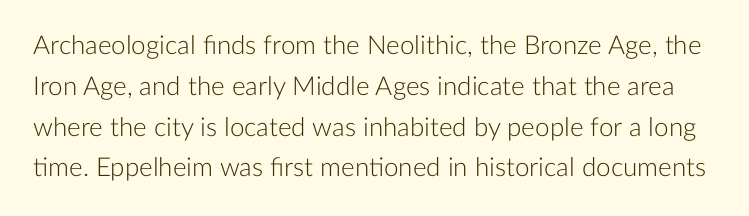
Heaviness? Minimal to ordinary, like unemphasized prose. This sample uses plain, unmodified letter spacing. The line-height multiplier appears to be the usual default. Posture: straight, roman, zero tilt.
